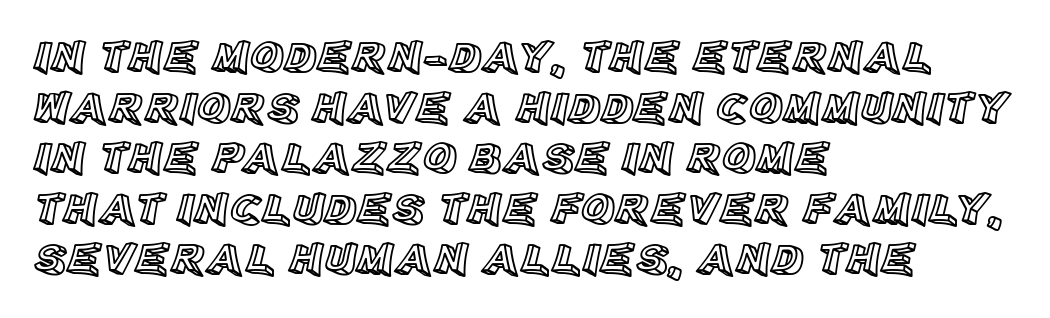
Students, note that the glyphs here touch the page at normal intervals. Looks like regular typesetting: each glyph gets only the width it needs. These lines are set flush left with a ragged right edge.
